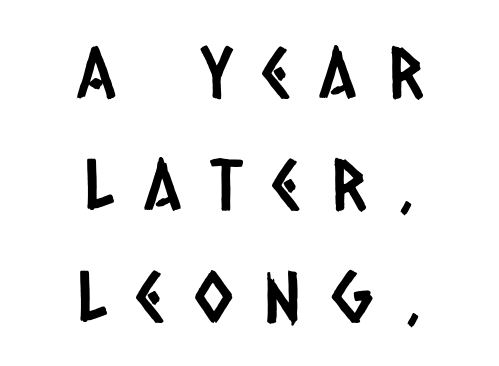
{"serif": "no", "width": "condensed", "stroke_contrast": "low", "x_height": "large", "monospaced": "no", "underline": "no", "align": "center", "line_spacing": "normal", "line_spacing_ratio": 1.6, "letter_spacing": "wide", "letter_spacing_em": 0.44, "glyph_px": 70}
